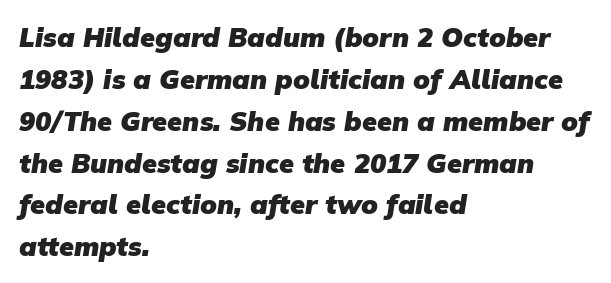
Every row of glyphs begins at an identical x-position on the left. Just letters on the line, the space beneath them empty. This block has exactly the height ordinary leading produces. The rendering uses a bold face; every stroke is thick and dark.
